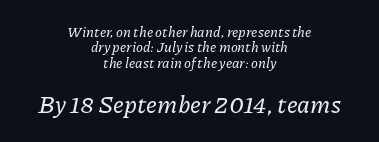
{"italic": "yes", "lean": "right", "slant_degrees": 11, "underline": "no", "align": "center", "line_spacing": "tight", "line_spacing_ratio": 1.09, "letter_spacing": "normal", "letter_spacing_em": 0.0, "larger_block": "second", "size_ratio": 1.71, "glyph_px": 24}
